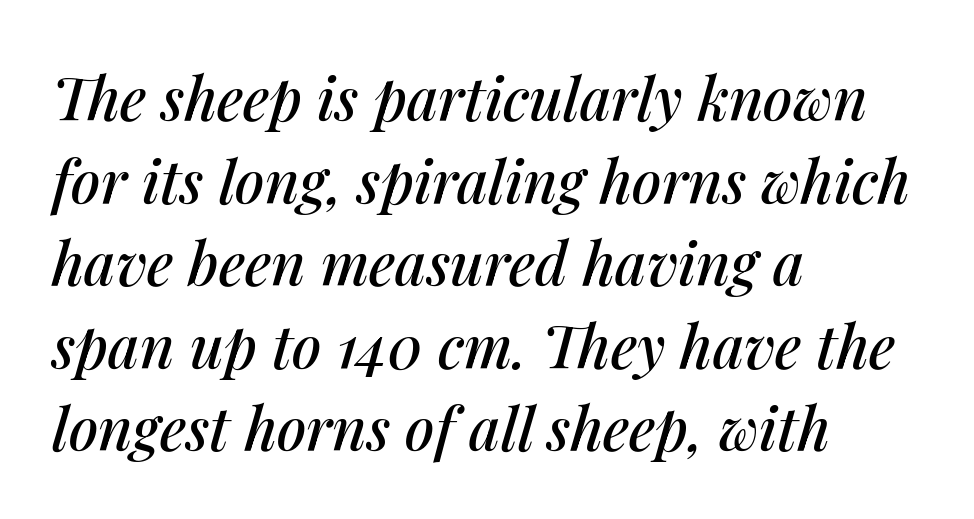
{"italic": "yes", "lean": "right", "slant_degrees": 14, "width": "normal", "stroke_contrast": "medium", "x_height": "medium", "monospaced": "no", "underline": "no", "align": "left", "line_spacing": "normal", "line_spacing_ratio": 1.4, "letter_spacing": "normal", "letter_spacing_em": 0.0, "glyph_px": 59}
